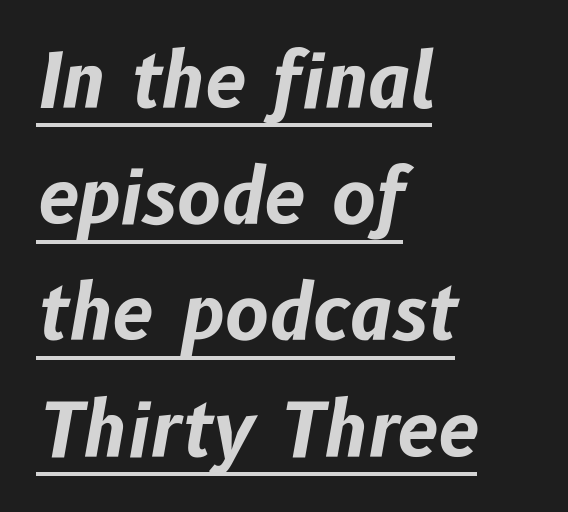
The image shows 74 px bold type, italic (leaning right); set left-aligned, normal line spacing (1.57x), normal letter spacing, underlined; low stroke contrast and a medium x-height.
